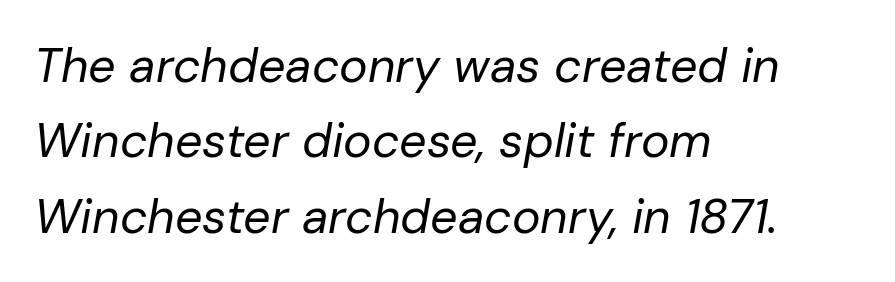
The image shows 48 px regular-weight type, italic (leaning right); set left-aligned, normal line spacing (1.57x), normal letter spacing, not underlined; low stroke contrast and a medium x-height.
